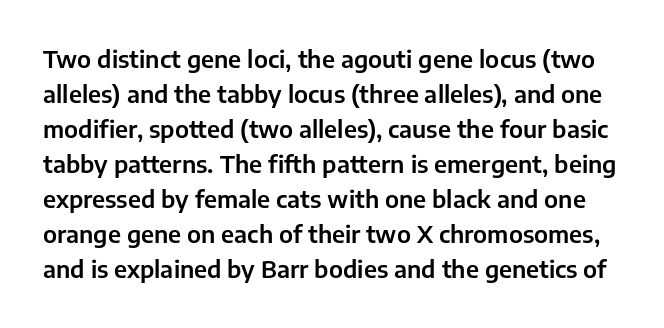
Q: Is the text italic (slanted)? A: No, it is upright.
Q: Is the text underlined? A: No.
Q: Is the spacing between letters normal or unusually wide? A: Normal.
Q: Is the spacing between lines tight, normal or loose? A: Normal.
